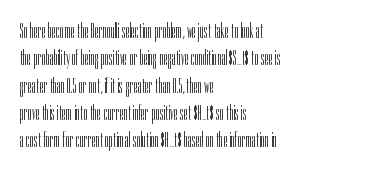
{"italic": "no", "bold": "no", "underline": "no", "align": "left", "line_spacing": "normal", "line_spacing_ratio": 1.3, "letter_spacing": "normal", "letter_spacing_em": 0.0, "glyph_px": 21}
